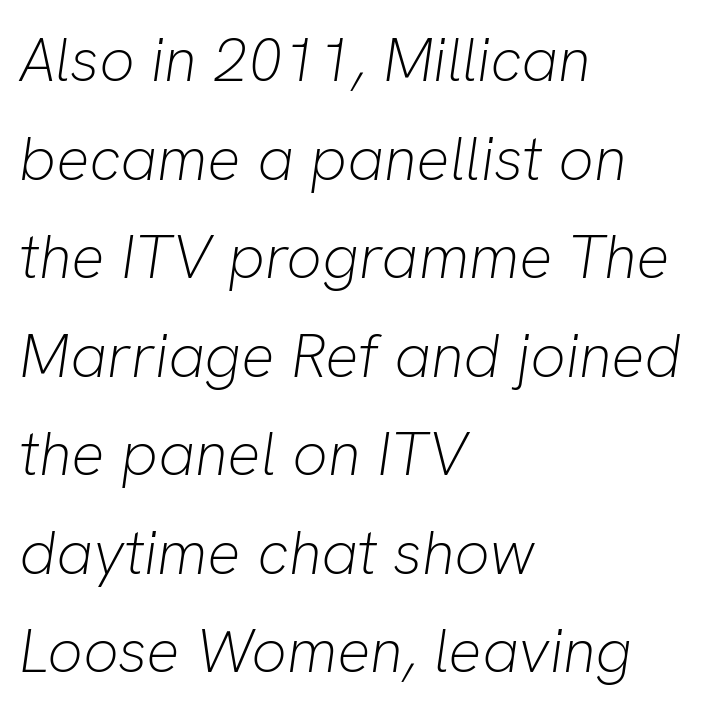
{"italic": "yes", "lean": "right", "slant_degrees": 8, "bold": "no", "weight": "light", "width": "normal", "stroke_contrast": "low", "x_height": "medium", "monospaced": "no", "underline": "no", "align": "left", "line_spacing": "normal", "line_spacing_ratio": 1.59, "letter_spacing": "normal", "letter_spacing_em": 0.0, "glyph_px": 62}
